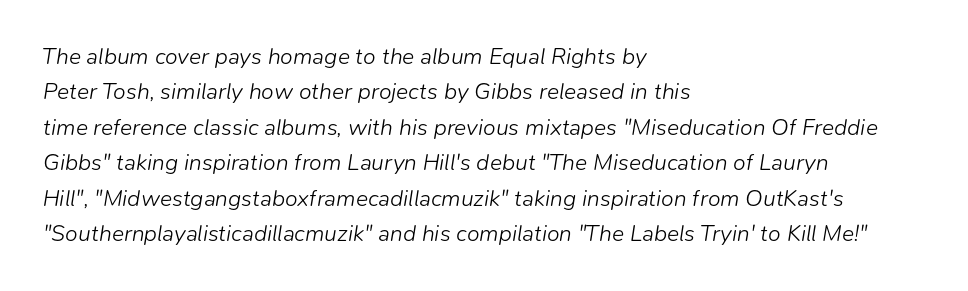
Caption: face not bold, strokes unweighted. Is the block centered? No — it sits flush against the left margin. Does the leading feel generous? No, just average. No extra tracking has been applied to these lines. The glyphs are unaccompanied by any horizontal stroke below them.
